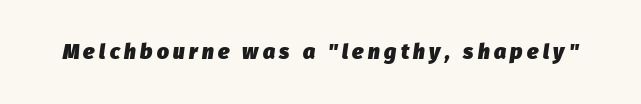
{"italic": "yes", "lean": "right", "slant_degrees": 8, "bold": "yes", "underline": "no", "letter_spacing": "wide", "letter_spacing_em": 0.21, "glyph_px": 21}
